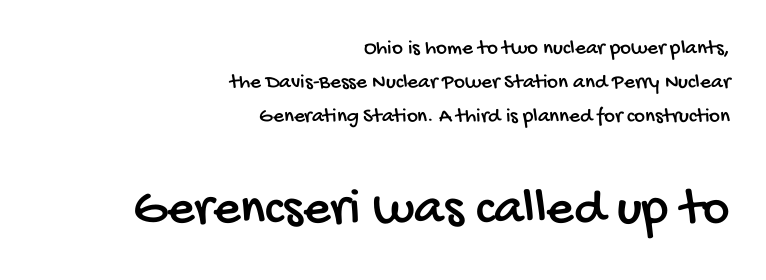
{"serif": "no", "width": "condensed", "stroke_contrast": "low", "x_height": "large", "monospaced": "no", "underline": "no", "align": "right", "line_spacing": "normal", "line_spacing_ratio": 1.62, "letter_spacing": "normal", "letter_spacing_em": 0.0, "larger_block": "second", "size_ratio": 2.52, "glyph_px": 53}
